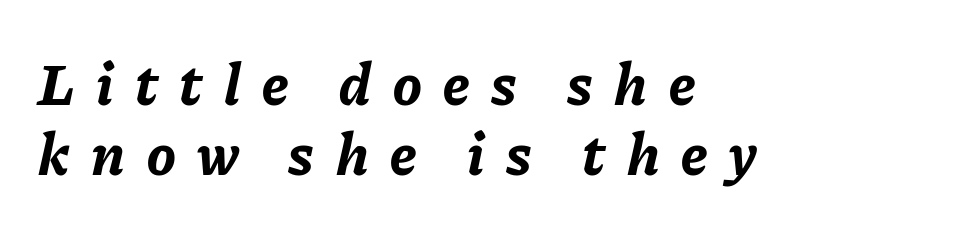
Q: Is the text bold? A: Yes.
Q: Is the text italic (slanted)? A: Yes, it leans right by about 11 degrees.
Q: Is the text underlined? A: No.
Q: How is the paragraph aligned? A: Left-aligned.
Q: Is the spacing between letters normal or unusually wide? A: Unusually wide.
Q: Width (condensed, normal, or wide)? A: Normal.
Q: Stroke contrast? A: Low.
Q: x-height? A: Medium.
Q: Monospaced? A: No.
